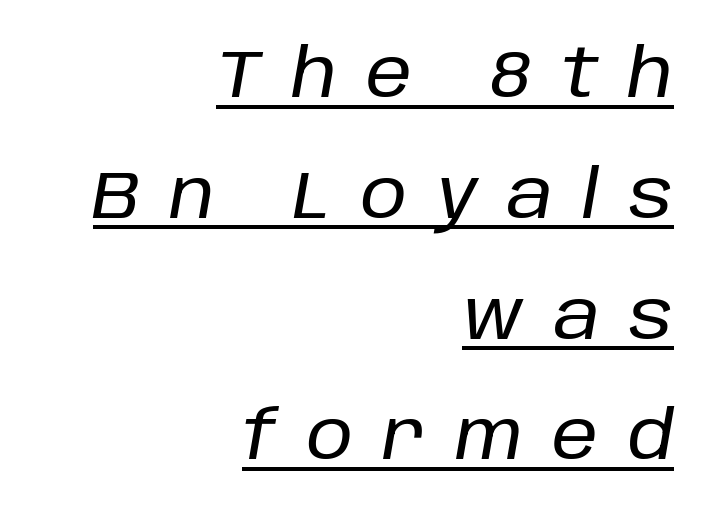
Q: Is the text italic (slanted)? A: Yes, it leans right by about 10 degrees.
Q: Is the text underlined? A: Yes.
Q: How is the paragraph aligned? A: Right-aligned.
Q: Is the spacing between letters normal or unusually wide? A: Unusually wide.
Q: Width (condensed, normal, or wide)? A: Normal.
Q: Stroke contrast? A: Low.
Q: x-height? A: Large.
Q: Monospaced? A: No.
